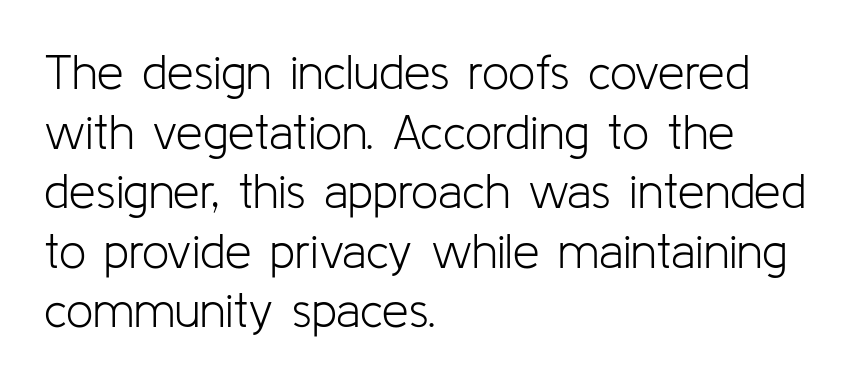
The image shows 48 px light sans-serif type, upright; set left-aligned, line spacing 1.24x, normal letter spacing, not underlined; low stroke contrast and a medium x-height.
